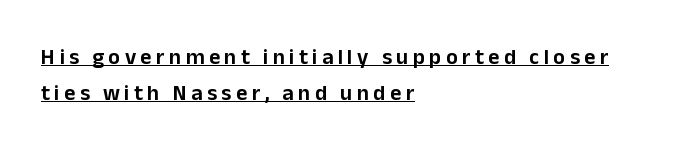
Q: Is the text italic (slanted)? A: No, it is upright.
Q: Is the text underlined? A: Yes.
Q: How is the paragraph aligned? A: Left-aligned.
Q: Is the spacing between letters normal or unusually wide? A: Unusually wide.
Q: Is the spacing between lines tight, normal or loose? A: Normal.
